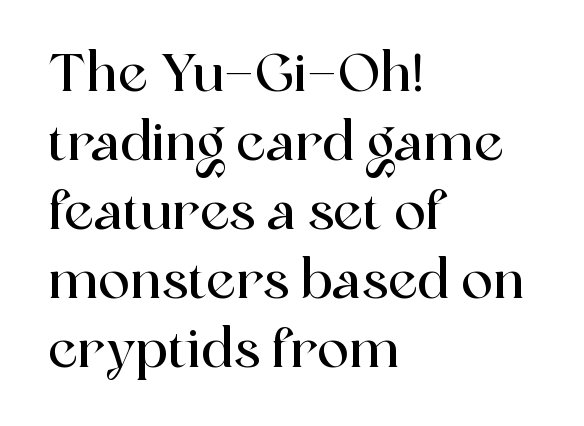
Q: Is the text italic (slanted)? A: No, it is upright.
Q: Is the typeface a serif or a sans-serif typeface? A: Serif.
Q: Is the text underlined? A: No.
Q: How is the paragraph aligned? A: Left-aligned.
Q: Is the spacing between letters normal or unusually wide? A: Normal.
Q: Is the spacing between lines tight, normal or loose? A: Normal.
Q: Width (condensed, normal, or wide)? A: Normal.
Q: x-height? A: Medium.
Q: Monospaced? A: No.
